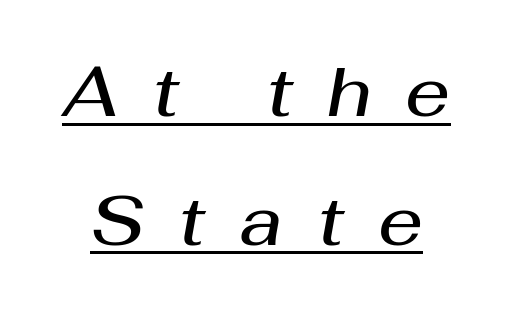
The image shows 70 px semibold type, italic (leaning right); set line spacing 1.84x, unusually wide letter spacing (+0.49 em), underlined; medium stroke contrast and a medium x-height.
